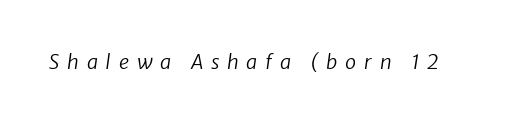
Q: Is the text bold? A: No.
Q: Is the text italic (slanted)? A: Yes, it leans right by about 8 degrees.
Q: Is the text underlined? A: No.
Q: Is the spacing between letters normal or unusually wide? A: Unusually wide.
